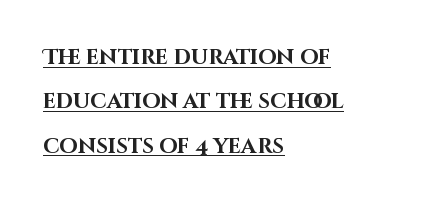
How heavy is the stroke? Heavy — this is a bold. Every stem runs plumb, perpendicular to the baseline. Line starts are locked; line ends wander. Reading down the column, the eye jumps a long way to each next line. Students, observe the line beneath the letters — that is underlining. A typesetter would call this zero additional tracking.
